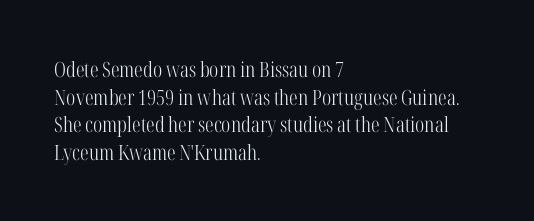
Q: Is the text bold? A: No.
Q: Is the text italic (slanted)? A: No, it is upright.
Q: Is the text underlined? A: No.
Q: How is the paragraph aligned? A: Left-aligned.
Q: Is the spacing between letters normal or unusually wide? A: Normal.
Q: Is the spacing between lines tight, normal or loose? A: Normal.
